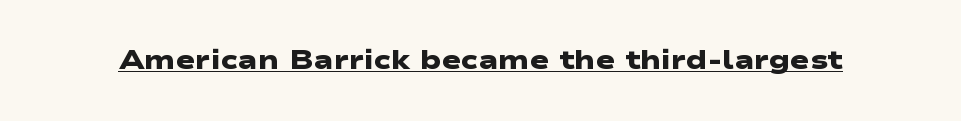
The rendering keeps characters at their native spacing. Each line of the rendering has a horizontal stroke beneath the glyphs. Every letter is thick-stroked: bold, no question.
